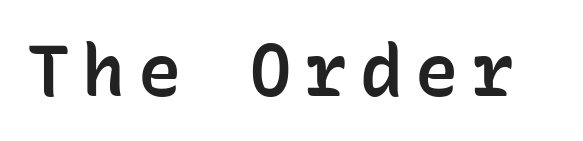
Q: Is the text bold? A: Semi-bold.
Q: Is the text italic (slanted)? A: No, it is upright.
Q: Is the typeface a serif or a sans-serif typeface? A: Sans-serif.
Q: Is the text underlined? A: No.
Q: Width (condensed, normal, or wide)? A: Normal.
Q: Stroke contrast? A: Low.
Q: x-height? A: Medium.
Q: Monospaced? A: Yes.
